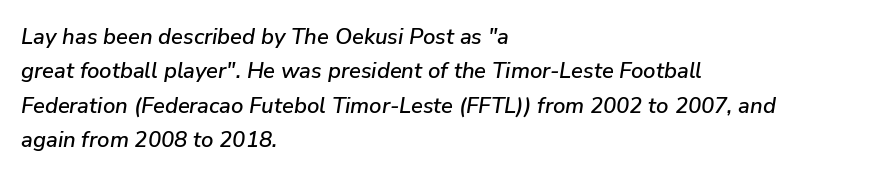
{"italic": "yes", "lean": "right", "slant_degrees": 9, "underline": "no", "align": "left", "line_spacing": "normal", "line_spacing_ratio": 1.56, "letter_spacing": "normal", "letter_spacing_em": 0.0, "glyph_px": 22}
